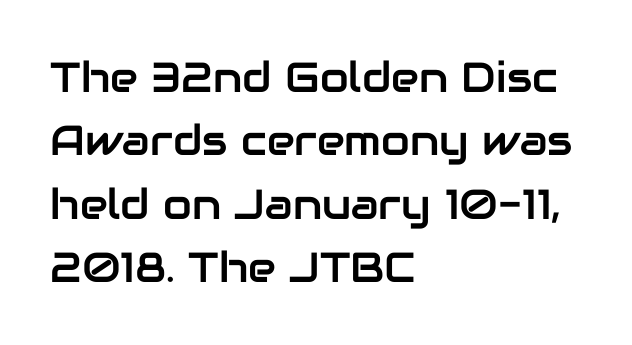
The rendering shows plain stroke endings on the letterforms — a sans-serif design. Whoever set this chose a conventional vertical rhythm. Character widths vary here, with narrow letters taking less room than wide ones. Each word holds together tightly as a unit, with standard inter-letter gaps. The lines are quadded left. Ascenders rise straight up at ninety degrees.
